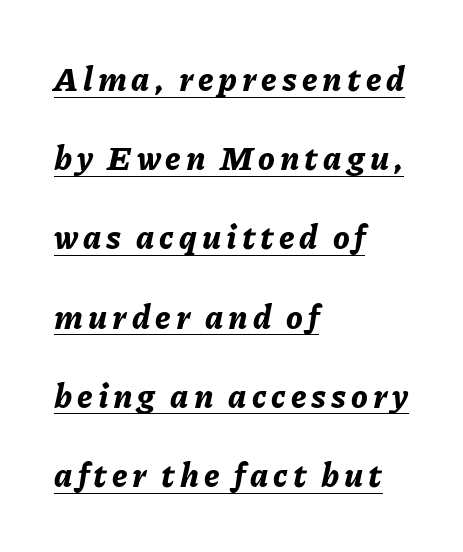
Q: Is the text bold? A: Yes.
Q: Is the text italic (slanted)? A: Yes, it leans right by about 11 degrees.
Q: Is the text underlined? A: Yes.
Q: How is the paragraph aligned? A: Left-aligned.
Q: Is the spacing between lines tight, normal or loose? A: Loose.
Q: Width (condensed, normal, or wide)? A: Normal.
Q: Stroke contrast? A: Low.
Q: x-height? A: Medium.
Q: Monospaced? A: No.
